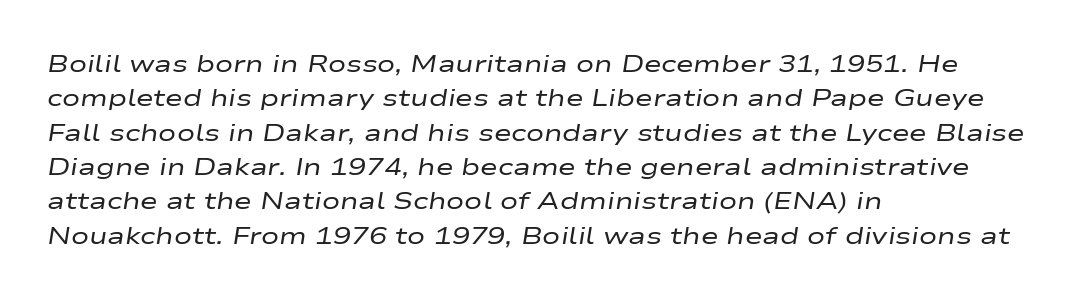
{"italic": "yes", "lean": "right", "slant_degrees": 9, "bold": "no", "underline": "no", "align": "left", "line_spacing": "normal", "line_spacing_ratio": 1.43, "letter_spacing": "normal", "letter_spacing_em": 0.0, "glyph_px": 24}
